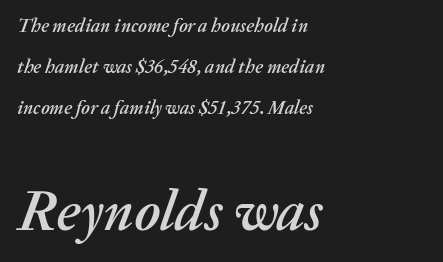
The lines are quadded left. The passage shown is not underscored anywhere. When letters slant like this, we call the style italic. The line-height multiplier appears high, well above default. The letters advance in unequal steps, a hallmark of proportional type. This rendering leaves character spacing at its baseline value.
